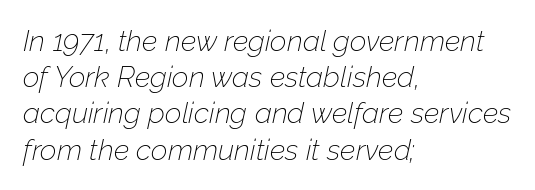
{"italic": "yes", "lean": "right", "slant_degrees": 12, "bold": "no", "weight": "thin", "width": "normal", "stroke_contrast": "low", "x_height": "medium", "monospaced": "no", "underline": "no", "align": "left", "line_spacing": "normal", "line_spacing_ratio": 1.25, "letter_spacing": "normal", "letter_spacing_em": 0.0, "glyph_px": 29}
